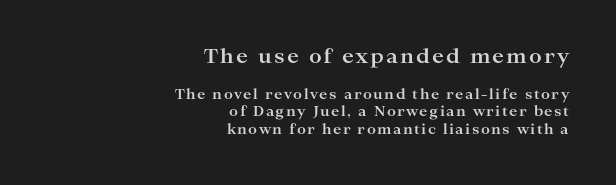
Is there much room between lines? A standard amount, neither cramped nor airy. Teacher's note: observe the even right margin — that is flush-right alignment. It's the straight-up-and-down kind of type. Is the lower block the larger one? No — the upper block carries the bigger type. The space beneath each line is pristine and unruled.
